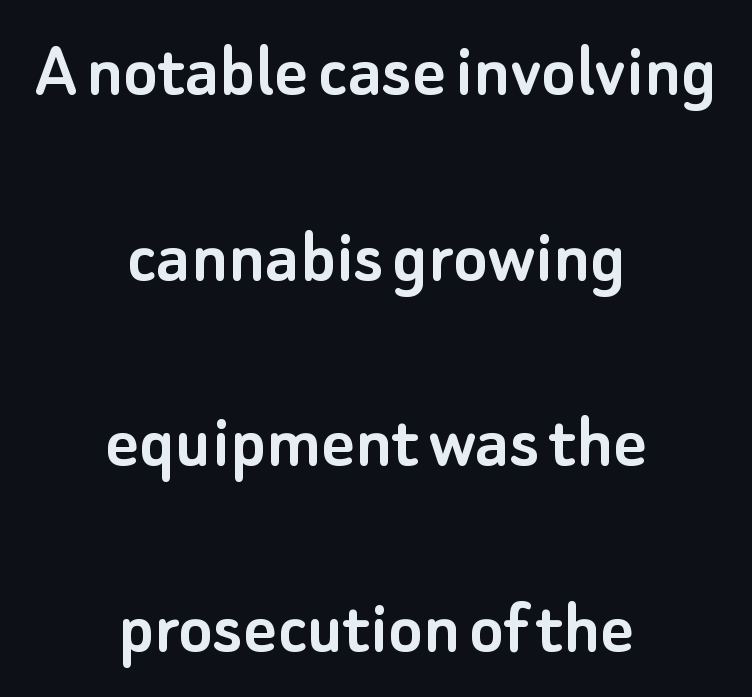
{"serif": "no", "italic": "no", "width": "normal", "stroke_contrast": "low", "x_height": "small", "monospaced": "no", "underline": "no", "align": "center", "line_spacing": "loose", "line_spacing_ratio": 2.32, "letter_spacing": "normal", "letter_spacing_em": 0.0, "glyph_px": 80}
